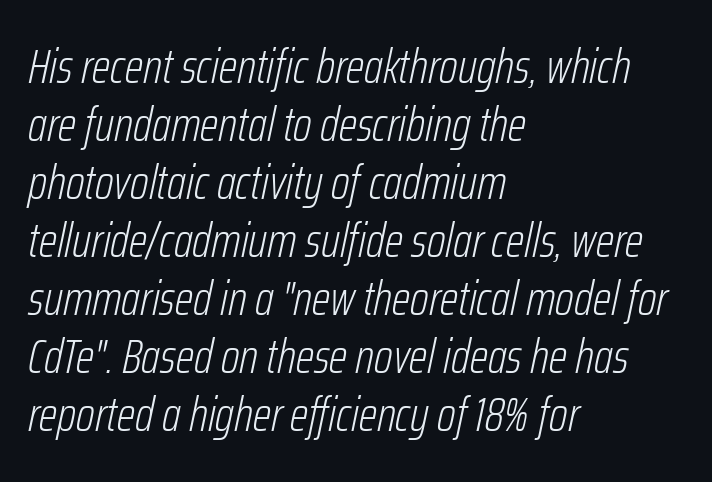
The image shows 48 px light, condensed type, italic (leaning right); set left-aligned, line spacing 1.21x, normal letter spacing, not underlined; low stroke contrast and a medium x-height.
